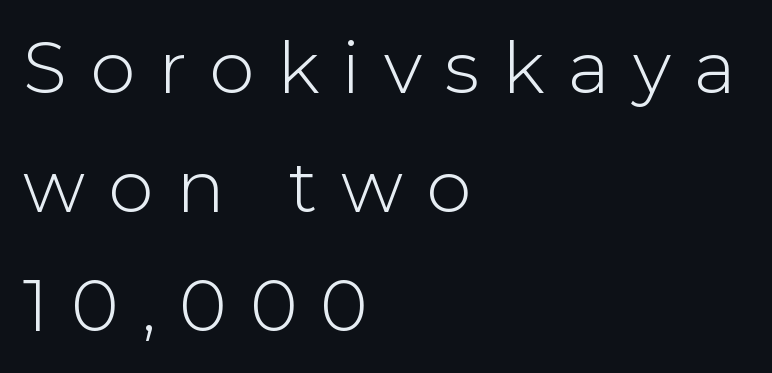
Q: Is the text bold? A: No.
Q: Is the text italic (slanted)? A: No, it is upright.
Q: Is the typeface a serif or a sans-serif typeface? A: Sans-serif.
Q: Is the text underlined? A: No.
Q: How is the paragraph aligned? A: Left-aligned.
Q: Is the spacing between letters normal or unusually wide? A: Unusually wide.
Q: Is the spacing between lines tight, normal or loose? A: Normal.
Q: Width (condensed, normal, or wide)? A: Normal.
Q: Stroke contrast? A: Low.
Q: x-height? A: Medium.
Q: Monospaced? A: No.
